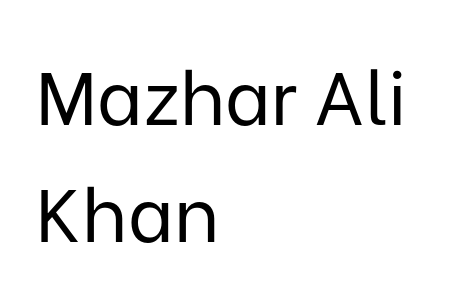
Q: Is the text bold? A: No.
Q: Is the text italic (slanted)? A: No, it is upright.
Q: Is the typeface a serif or a sans-serif typeface? A: Sans-serif.
Q: Is the text underlined? A: No.
Q: How is the paragraph aligned? A: Left-aligned.
Q: Is the spacing between letters normal or unusually wide? A: Normal.
Q: Is the spacing between lines tight, normal or loose? A: Normal.
Q: Width (condensed, normal, or wide)? A: Normal.
Q: Stroke contrast? A: Low.
Q: x-height? A: Medium.
Q: Monospaced? A: No.
